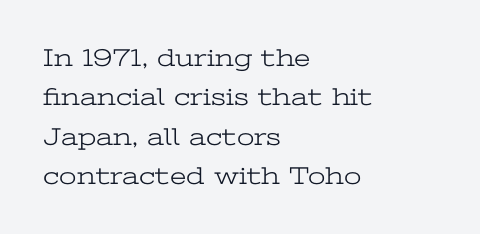
The image shows 25 px text type, upright; set left-aligned, normal line spacing (1.58x), normal letter spacing, not underlined.
